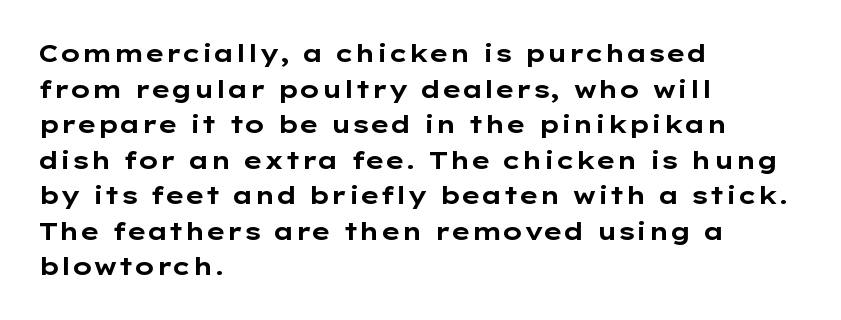
The image shows 24 px bold type, upright; set left-aligned, normal line spacing (1.48x), normal letter spacing, not underlined.
